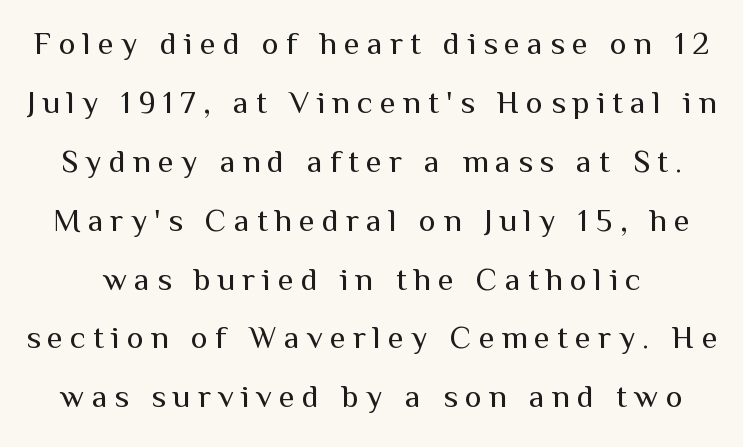
{"serif": "no", "italic": "no", "bold": "no", "weight": "regular", "width": "normal", "stroke_contrast": "medium", "x_height": "medium", "monospaced": "no", "underline": "no", "line_spacing_ratio": 1.84, "letter_spacing": "wide", "letter_spacing_em": 0.23, "glyph_px": 32}
